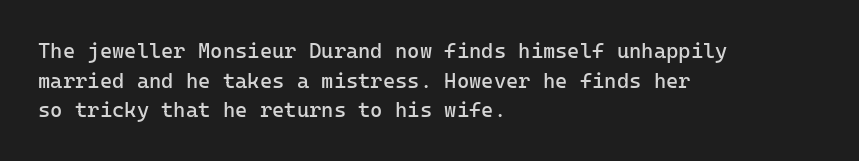
{"italic": "no", "bold": "no", "underline": "no", "align": "left", "line_spacing": "normal", "line_spacing_ratio": 1.41, "letter_spacing": "normal", "letter_spacing_em": 0.0, "glyph_px": 21}
